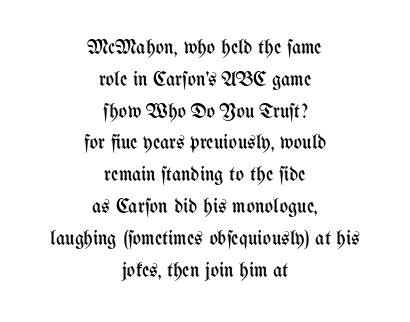
The image shows 20 px text type, upright; set centered, normal line spacing (1.59x), normal letter spacing, not underlined.
